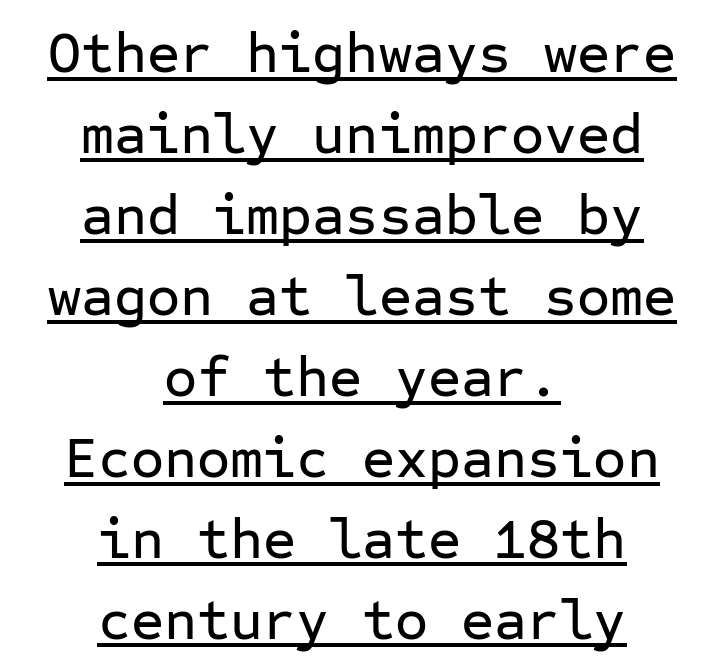
The image shows 57 px sans-serif type, upright, monospaced; set centered, normal line spacing (1.42x), normal letter spacing, underlined; low stroke contrast and a medium x-height.
